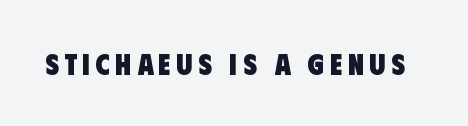
These lines are rendered in a variable-pitch font. Nope, no serifs anywhere on these letters. Thick stems and heavy bowls — unmistakably bold. The glyphs are unaccompanied by any horizontal stroke below them.
